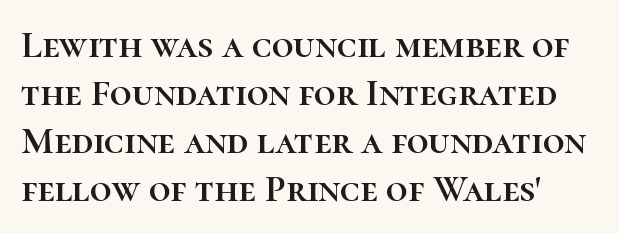
The image shows 38 px text type, upright; set normal line spacing (1.26x), normal letter spacing, not underlined; high stroke contrast and a medium x-height.
